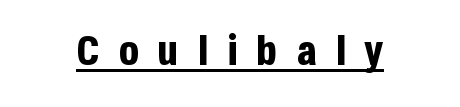
{"serif": "no", "italic": "no", "bold": "yes", "weight": "bold", "width": "condensed", "stroke_contrast": "low", "x_height": "large", "monospaced": "no", "underline": "yes", "letter_spacing": "wide", "letter_spacing_em": 0.42, "glyph_px": 42}
